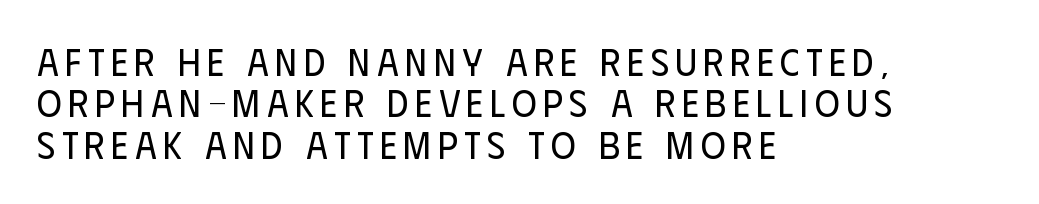
{"serif": "no", "italic": "no", "bold": "no", "weight": "regular", "width": "condensed", "stroke_contrast": "low", "x_height": "large", "monospaced": "no", "underline": "no", "align": "left", "line_spacing": "tight", "line_spacing_ratio": 1.09, "glyph_px": 38}
